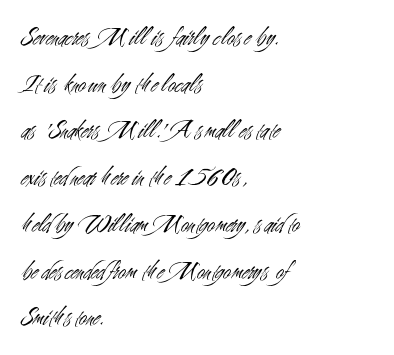
The image shows 27 px text type; set left-aligned, line spacing 1.73x, normal letter spacing, not underlined.
